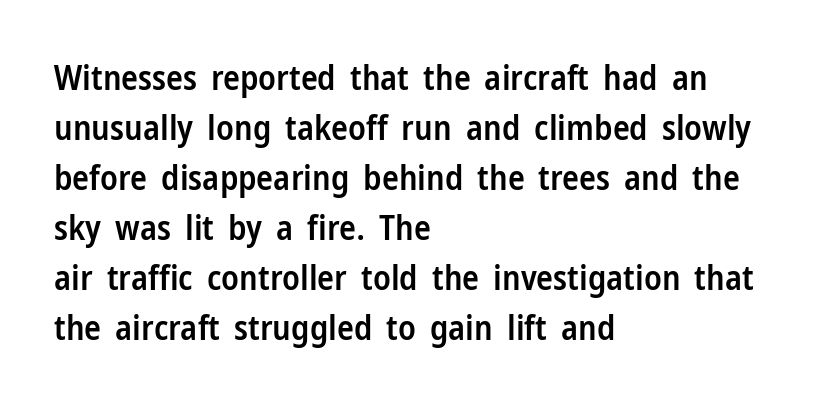
The specimen reads as upright at a glance. Nobody touched the tracking dial on this one. This is the in-between weight designers call semibold or demi. Serifs: no, the terminals of the letterforms are clean. Proportional: the letters do not fall into vertical columns. Check the space under the baseline: it is left empty.
